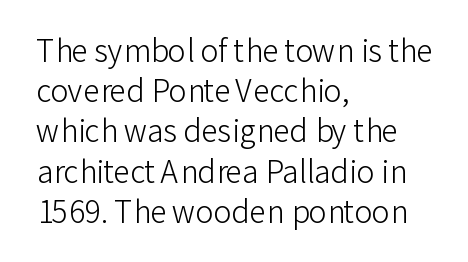
{"serif": "no", "italic": "no", "bold": "no", "weight": "light", "width": "normal", "stroke_contrast": "low", "x_height": "medium", "monospaced": "no", "underline": "no", "align": "left", "line_spacing": "normal", "line_spacing_ratio": 1.34, "letter_spacing": "normal", "letter_spacing_em": 0.0, "glyph_px": 30}
